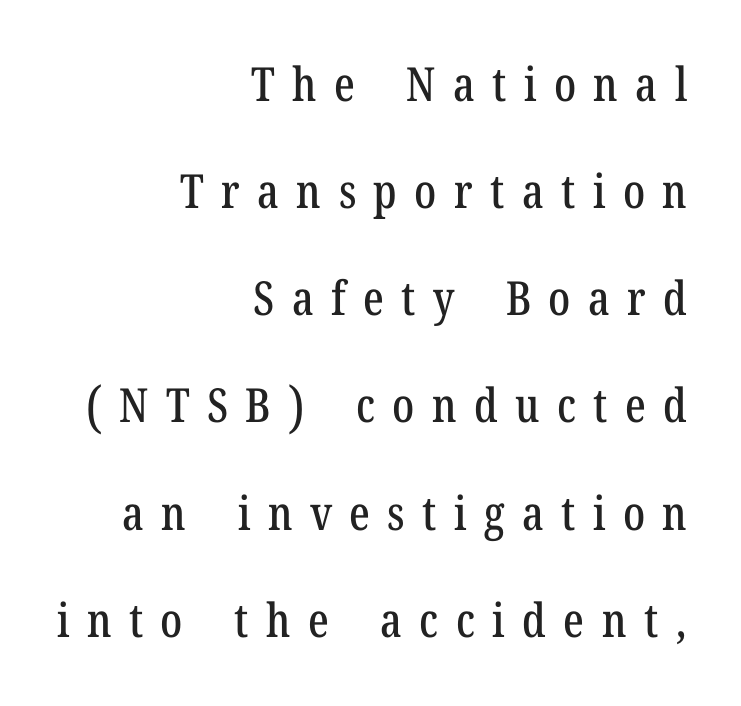
The leading is generous, giving the passage an open texture. This is the regular roman posture of the typeface. The specimen omits any rule beneath the text block's lines. One-word summary of the alignment: right.
